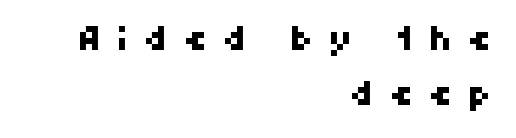
Regarding leading, the lines here are spaced in the standard way. Type style note: lacks serifs. Substantial extra tracking has been applied to these lines. Underlining? Definitely not there.
